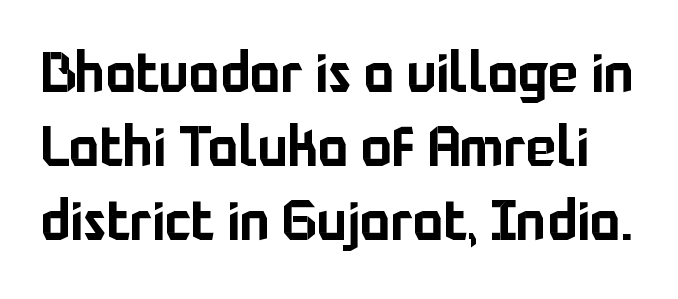
Q: Is the text italic (slanted)? A: No, it is upright.
Q: Is the typeface a serif or a sans-serif typeface? A: Sans-serif.
Q: Is the text underlined? A: No.
Q: Is the spacing between letters normal or unusually wide? A: Normal.
Q: Is the spacing between lines tight, normal or loose? A: Normal.
Q: Width (condensed, normal, or wide)? A: Normal.
Q: Stroke contrast? A: Low.
Q: x-height? A: Medium.
Q: Monospaced? A: No.
